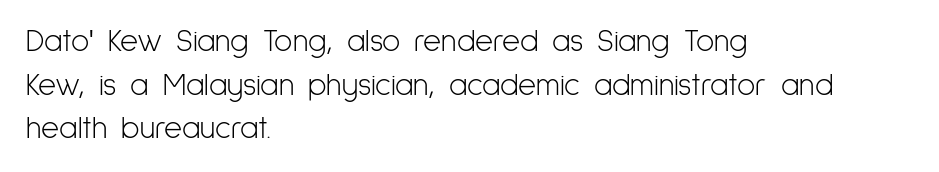
{"serif": "no", "italic": "no", "bold": "no", "weight": "light", "width": "condensed", "stroke_contrast": "low", "x_height": "medium", "monospaced": "no", "underline": "no", "align": "left", "line_spacing": "normal", "line_spacing_ratio": 1.41, "letter_spacing": "normal", "letter_spacing_em": 0.0, "glyph_px": 31}
